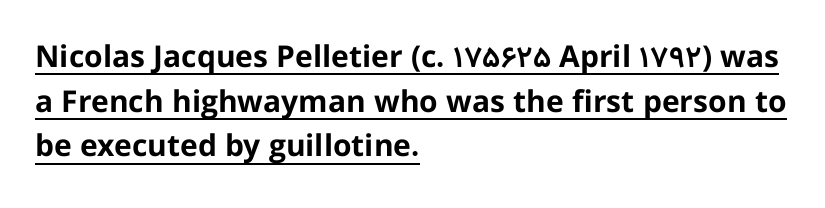
{"serif": "no", "italic": "no", "bold": "yes", "weight": "bold", "width": "normal", "stroke_contrast": "low", "x_height": "medium", "monospaced": "no", "underline": "yes", "align": "left", "line_spacing": "normal", "line_spacing_ratio": 1.49, "letter_spacing": "normal", "letter_spacing_em": 0.0, "glyph_px": 30}
